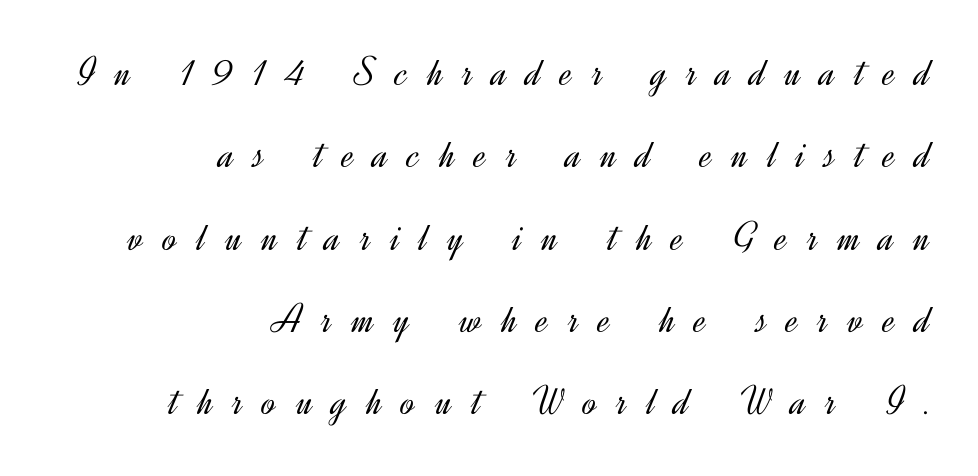
{"serif": "no", "bold": "no", "weight": "light", "width": "normal", "x_height": "small", "monospaced": "no", "underline": "no", "align": "right", "line_spacing": "loose", "line_spacing_ratio": 1.96, "letter_spacing": "wide", "letter_spacing_em": 0.47, "glyph_px": 42}
